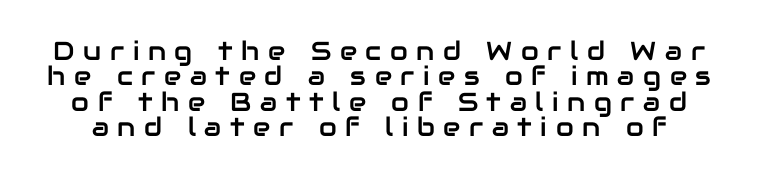
The image shows 26 px text type, upright; set tight line spacing (0.98x), unusually wide letter spacing (+0.33 em), not underlined.
